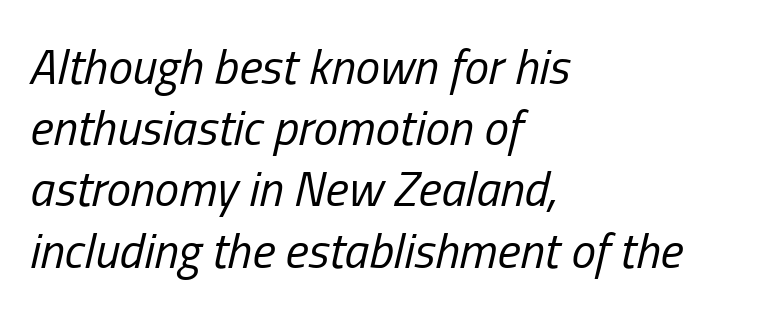
{"italic": "yes", "lean": "right", "slant_degrees": 13, "bold": "no", "weight": "regular", "width": "condensed", "stroke_contrast": "low", "x_height": "medium", "monospaced": "no", "underline": "no", "align": "left", "line_spacing": "normal", "line_spacing_ratio": 1.25, "letter_spacing": "normal", "letter_spacing_em": 0.0, "glyph_px": 49}
